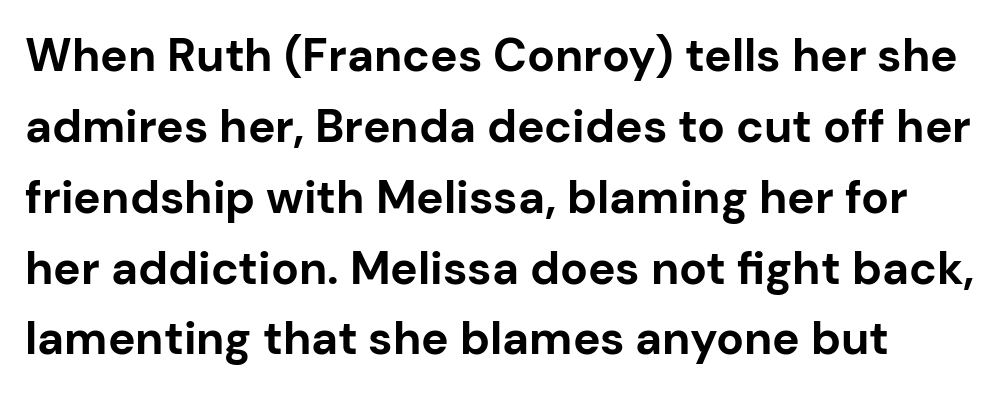
Check the space under the baseline: it is left empty. This sample has the flowing, uneven cadence of proportional lettering. Look at the tracking — it's just the regular setting, nothing added. The glyphs have the mass of a bold cut. Nope, no serifs anywhere on these letters. In terms of posture, this sample is upright.
